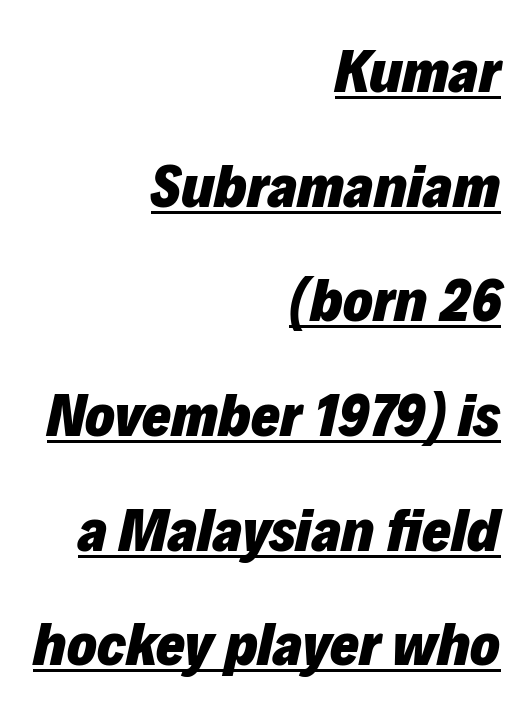
{"italic": "yes", "lean": "right", "slant_degrees": 12, "bold": "yes", "weight": "heavy", "width": "normal", "stroke_contrast": "low", "x_height": "medium", "monospaced": "no", "underline": "yes", "align": "right", "line_spacing_ratio": 1.85, "letter_spacing": "normal", "letter_spacing_em": 0.0, "glyph_px": 62}
